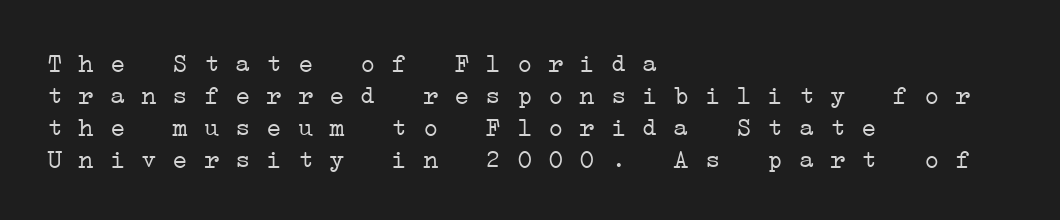
The weight tops out at a normal text grade. Casual observation: everything's shoved over to the left. The line texture is even and compact thanks to regular tracking. The zone under the glyphs is completely vacant.
